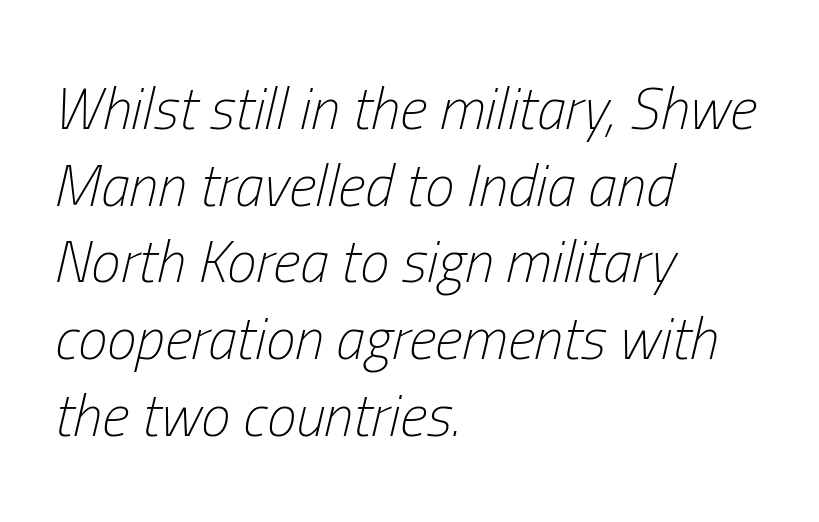
{"italic": "yes", "lean": "right", "slant_degrees": 13, "bold": "no", "weight": "light", "width": "condensed", "stroke_contrast": "low", "x_height": "medium", "monospaced": "no", "underline": "no", "align": "left", "line_spacing": "normal", "line_spacing_ratio": 1.3, "letter_spacing": "normal", "letter_spacing_em": 0.0, "glyph_px": 59}
